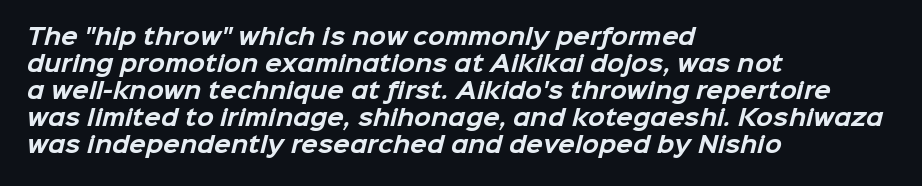
The glyphs are unaccompanied by any horizontal stroke below them. These lines stack with their left ends in a neat column. Here the glyphs are tracked normally, forming tight word shapes. In terms of weight, the rendering is a true, heavy bold.
